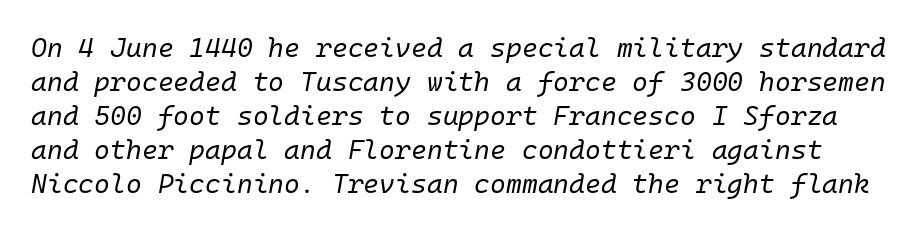
The passage shown is not underscored anywhere. Notice how descenders clear the ascenders below comfortably — that's standard leading. This is oblique type, the kind used for emphasis or titles. Stems here are at most as thick as an everyday book face.
